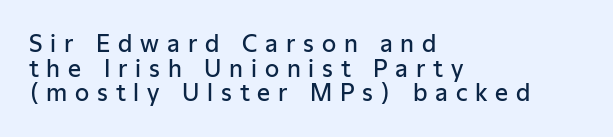
Q: Is the text bold? A: Semi-bold.
Q: Is the text italic (slanted)? A: No, it is upright.
Q: Is the text underlined? A: No.
Q: How is the paragraph aligned? A: Left-aligned.
Q: Is the spacing between letters normal or unusually wide? A: Unusually wide.
Q: Is the spacing between lines tight, normal or loose? A: Tight.
